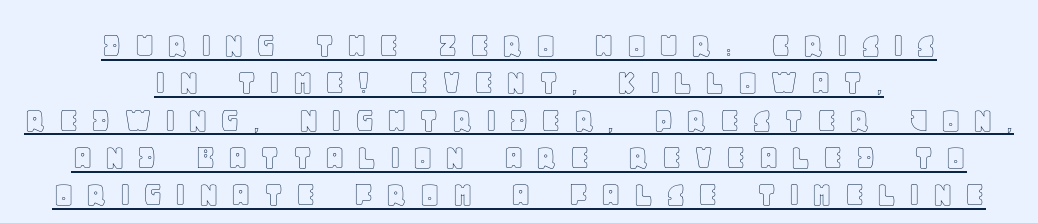
{"italic": "no", "width": "normal", "x_height": "large", "monospaced": "no", "underline": "yes", "align": "center", "line_spacing": "tight", "line_spacing_ratio": 1.01, "letter_spacing": "wide", "letter_spacing_em": 0.3, "glyph_px": 37}
